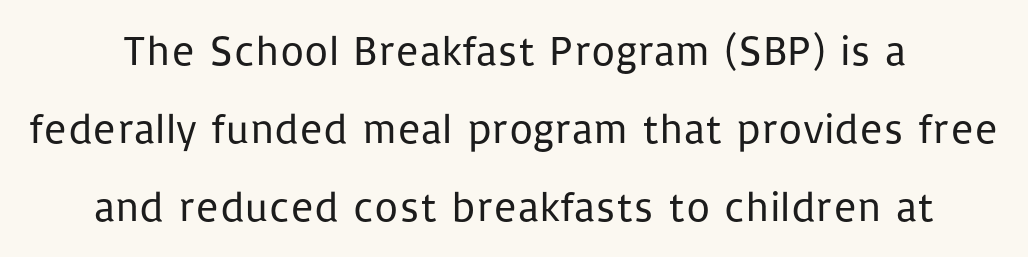
Looks like regular typesetting: each glyph gets only the width it needs. Any mark beneath the type? The region is blank. Nope, no serifs anywhere on these letters. The face looks like a standard text weight, possibly lighter. The type is set solid horizontally, with unmodified tracking. Italic: no, the glyphs are upright roman.
